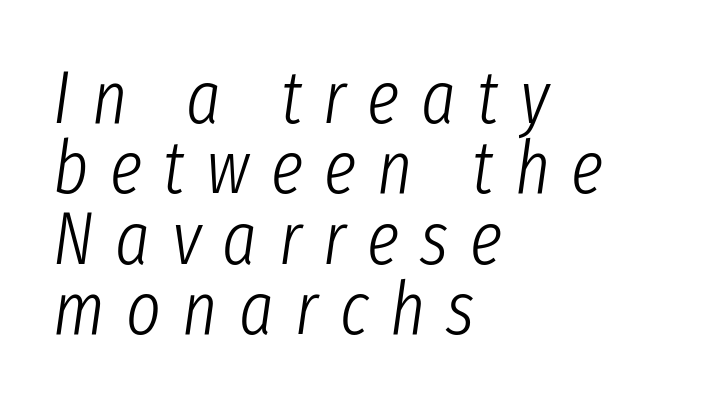
{"italic": "yes", "lean": "right", "slant_degrees": 8, "bold": "no", "weight": "light", "width": "condensed", "stroke_contrast": "low", "x_height": "medium", "monospaced": "no", "underline": "no", "align": "left", "line_spacing": "tight", "line_spacing_ratio": 0.95, "letter_spacing": "wide", "letter_spacing_em": 0.29, "glyph_px": 74}
